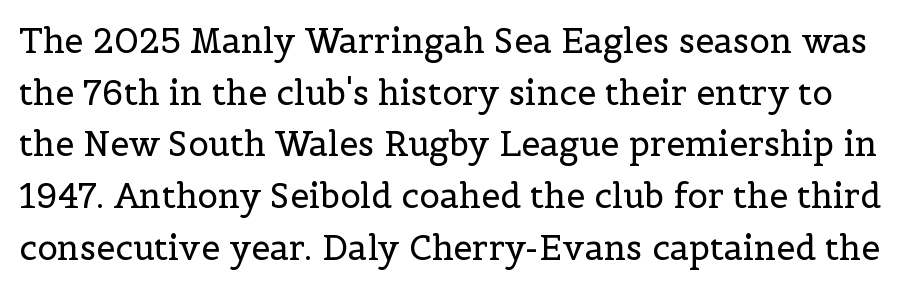
Q: Is the text bold? A: No.
Q: Is the text italic (slanted)? A: No, it is upright.
Q: Is the typeface a serif or a sans-serif typeface? A: Serif.
Q: Is the text underlined? A: No.
Q: Is the spacing between letters normal or unusually wide? A: Normal.
Q: Is the spacing between lines tight, normal or loose? A: Normal.
Q: Width (condensed, normal, or wide)? A: Normal.
Q: x-height? A: Medium.
Q: Monospaced? A: No.
